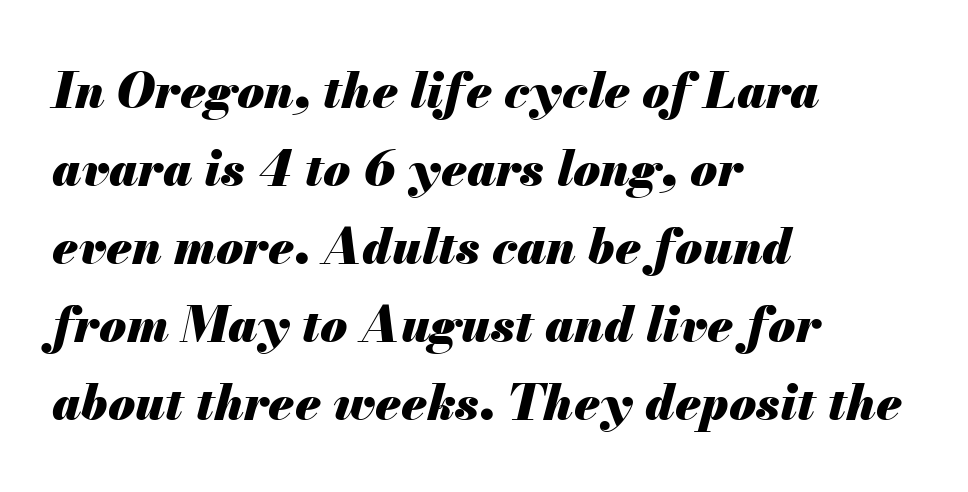
The image shows 49 px heavy type, italic (leaning right); set left-aligned, normal line spacing (1.59x), normal letter spacing, not underlined; medium stroke contrast and a small x-height.
